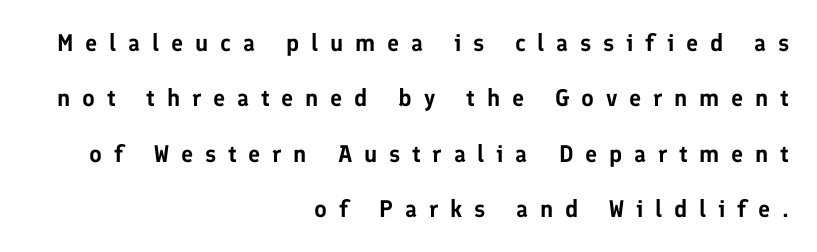
{"italic": "no", "underline": "no", "align": "right", "line_spacing": "loose", "line_spacing_ratio": 2.31, "letter_spacing": "wide", "letter_spacing_em": 0.49, "glyph_px": 24}
